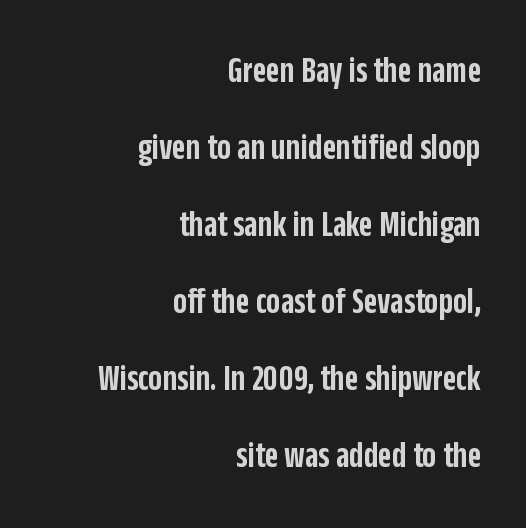
Q: Is the text bold? A: Semi-bold.
Q: Is the text italic (slanted)? A: No, it is upright.
Q: Is the typeface a serif or a sans-serif typeface? A: Sans-serif.
Q: Is the text underlined? A: No.
Q: How is the paragraph aligned? A: Right-aligned.
Q: Is the spacing between letters normal or unusually wide? A: Normal.
Q: Is the spacing between lines tight, normal or loose? A: Loose.
Q: Width (condensed, normal, or wide)? A: Condensed.
Q: Stroke contrast? A: Low.
Q: x-height? A: Large.
Q: Monospaced? A: No.
